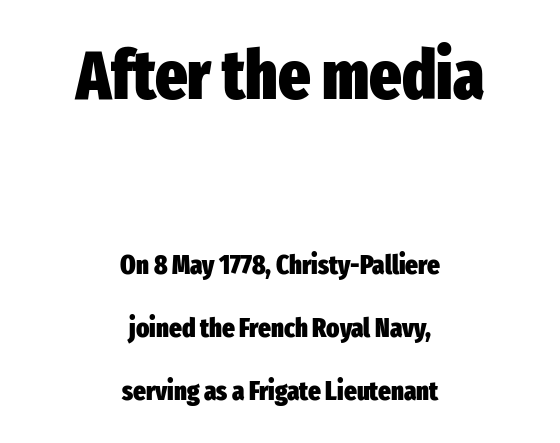
{"serif": "no", "italic": "no", "bold": "yes", "weight": "heavy", "width": "condensed", "stroke_contrast": "low", "x_height": "medium", "monospaced": "no", "underline": "no", "align": "center", "line_spacing": "loose", "line_spacing_ratio": 2.33, "letter_spacing": "normal", "letter_spacing_em": 0.0, "larger_block": "first", "size_ratio": 2.52, "glyph_px": 68}
